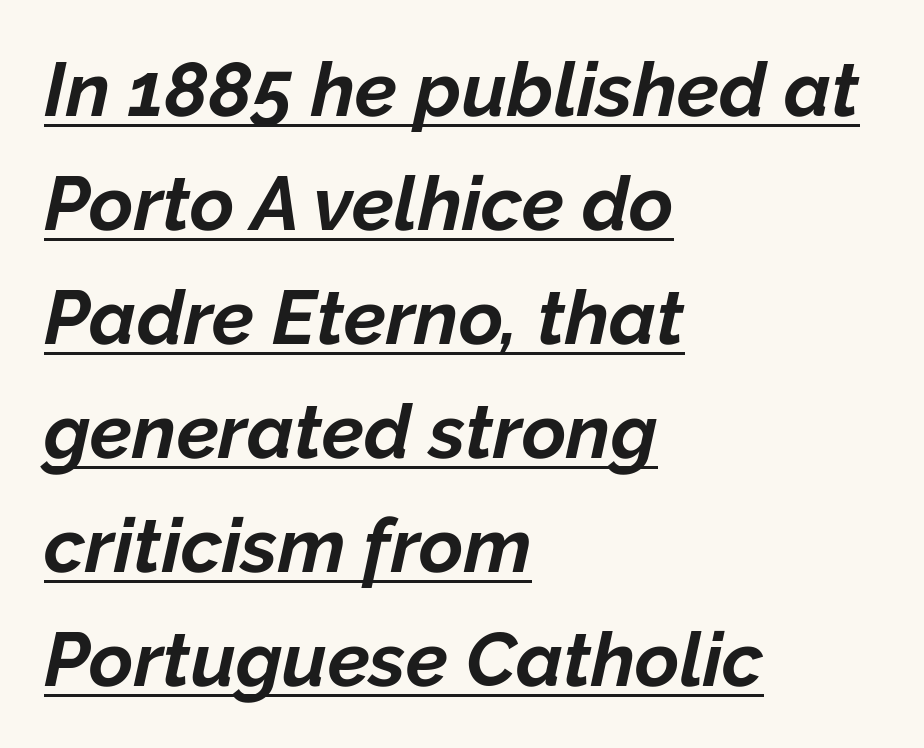
Inter-character spacing is left at the font's built-in metrics. The passage shown is underscored from start to finish. The glyphs have the mass of a bold cut. Successive baselines arrive at the customary interval. Tall strokes in this sample are angled rather than plumb.
